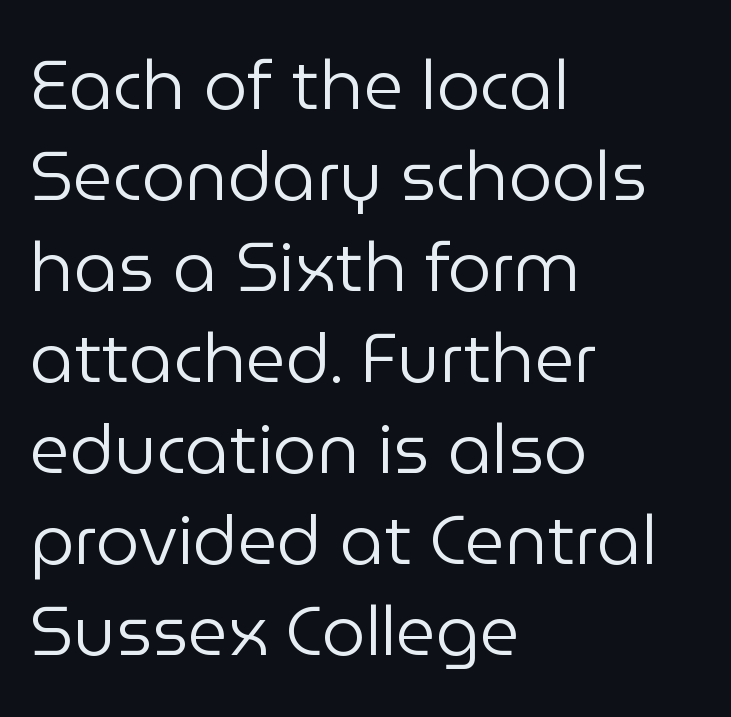
{"serif": "no", "italic": "no", "bold": "no", "weight": "regular", "width": "normal", "stroke_contrast": "low", "x_height": "medium", "monospaced": "no", "underline": "no", "align": "left", "line_spacing": "normal", "line_spacing_ratio": 1.32, "letter_spacing": "normal", "letter_spacing_em": 0.0, "glyph_px": 69}
